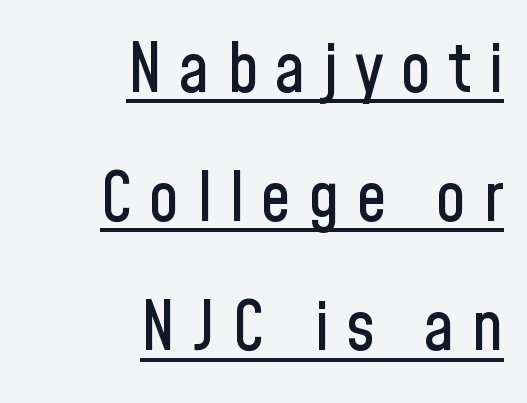
Q: Is the text italic (slanted)? A: No, it is upright.
Q: Is the typeface a serif or a sans-serif typeface? A: Sans-serif.
Q: Is the text underlined? A: Yes.
Q: How is the paragraph aligned? A: Right-aligned.
Q: Is the spacing between letters normal or unusually wide? A: Unusually wide.
Q: Is the spacing between lines tight, normal or loose? A: Loose.
Q: Width (condensed, normal, or wide)? A: Condensed.
Q: Stroke contrast? A: Low.
Q: x-height? A: Medium.
Q: Monospaced? A: No.
